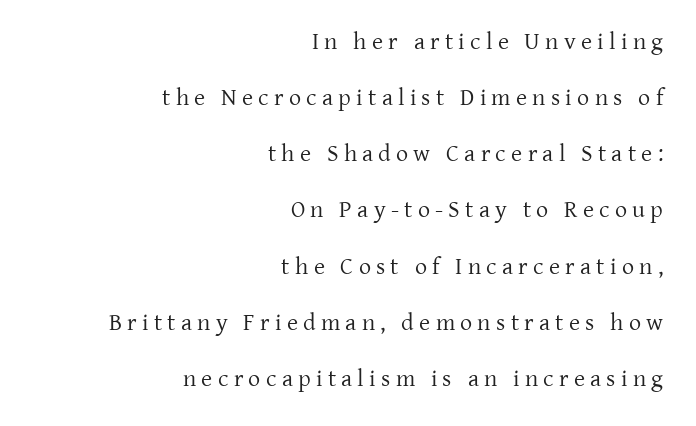
Q: Is the text bold? A: No.
Q: Is the text italic (slanted)? A: No, it is upright.
Q: Is the text underlined? A: No.
Q: How is the paragraph aligned? A: Right-aligned.
Q: Is the spacing between letters normal or unusually wide? A: Unusually wide.
Q: Is the spacing between lines tight, normal or loose? A: Loose.
